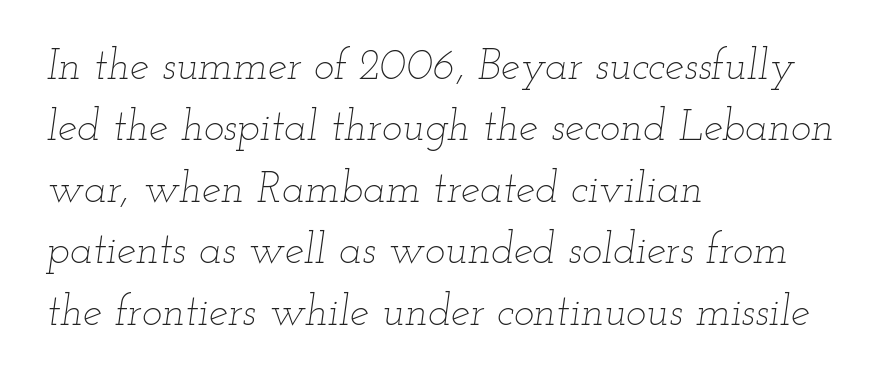
Q: Is the text bold? A: No.
Q: Is the text italic (slanted)? A: Yes, it leans right by about 12 degrees.
Q: Is the text underlined? A: No.
Q: How is the paragraph aligned? A: Left-aligned.
Q: Is the spacing between letters normal or unusually wide? A: Normal.
Q: Is the spacing between lines tight, normal or loose? A: Normal.
Q: Width (condensed, normal, or wide)? A: Wide.
Q: Stroke contrast? A: Low.
Q: x-height? A: Small.
Q: Monospaced? A: No.
